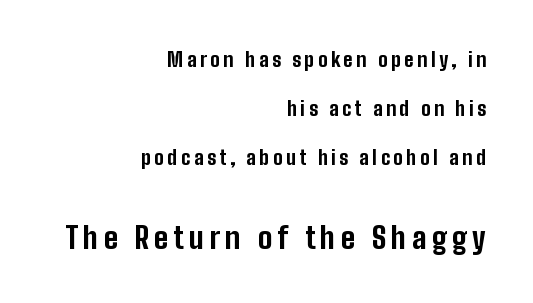
The image shows 30 px bold, condensed sans-serif type, upright; set right-aligned, loose line spacing (2.46x), not underlined; the second (bottom) block is 1.5x larger; low stroke contrast and a medium x-height.
